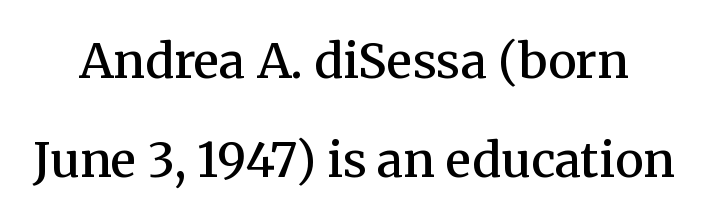
{"serif": "yes", "italic": "no", "bold": "semi", "weight": "semibold", "width": "normal", "stroke_contrast": "medium", "x_height": "medium", "monospaced": "no", "underline": "no", "line_spacing": "loose", "line_spacing_ratio": 2.06, "letter_spacing": "normal", "letter_spacing_em": 0.0, "glyph_px": 48}
